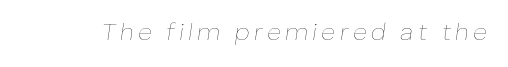
Q: Is the text bold? A: No.
Q: Is the text italic (slanted)? A: Yes, it leans right by about 8 degrees.
Q: Is the text underlined? A: No.
